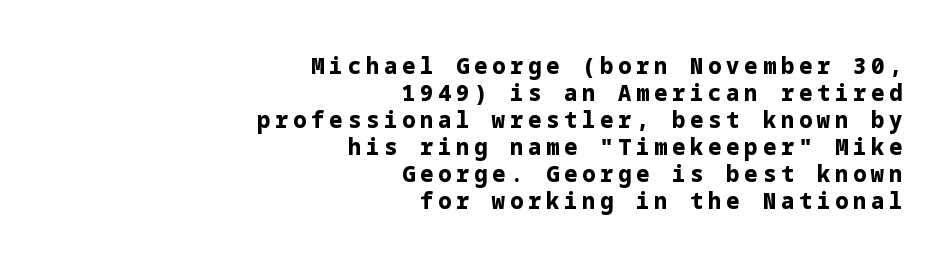
Q: Is the text bold? A: Yes.
Q: Is the text italic (slanted)? A: No, it is upright.
Q: Is the text underlined? A: No.
Q: How is the paragraph aligned? A: Right-aligned.
Q: Is the spacing between letters normal or unusually wide? A: Unusually wide.
